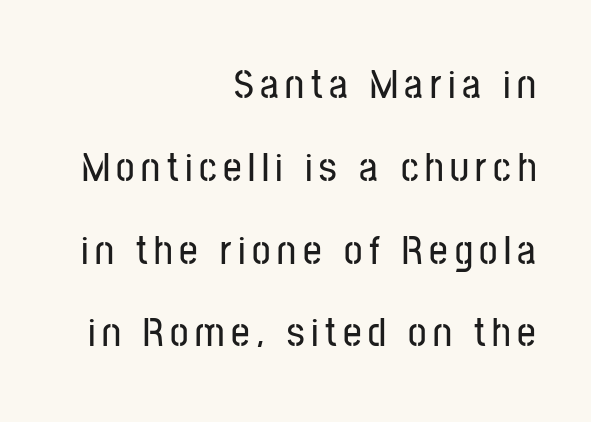
{"serif": "no", "italic": "no", "width": "condensed", "stroke_contrast": "low", "x_height": "medium", "monospaced": "no", "underline": "no", "align": "right", "line_spacing": "loose", "line_spacing_ratio": 2.02, "glyph_px": 41}
